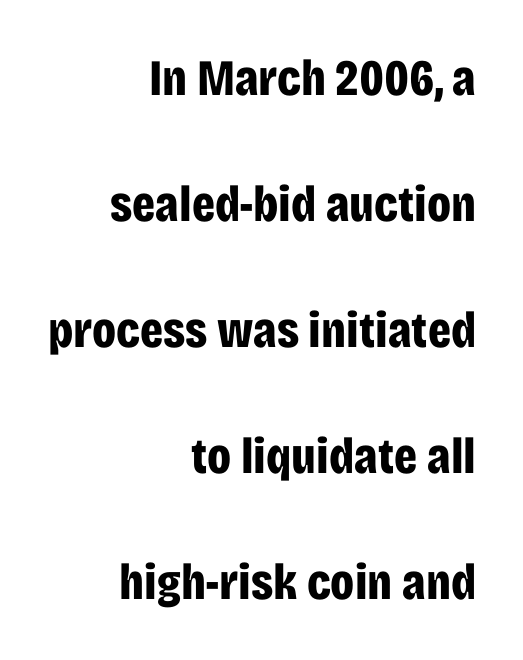
Q: Is the text bold? A: Yes.
Q: Is the text italic (slanted)? A: No, it is upright.
Q: Is the typeface a serif or a sans-serif typeface? A: Sans-serif.
Q: Is the text underlined? A: No.
Q: How is the paragraph aligned? A: Right-aligned.
Q: Is the spacing between letters normal or unusually wide? A: Normal.
Q: Is the spacing between lines tight, normal or loose? A: Loose.
Q: Width (condensed, normal, or wide)? A: Condensed.
Q: Stroke contrast? A: Low.
Q: x-height? A: Large.
Q: Monospaced? A: No.
